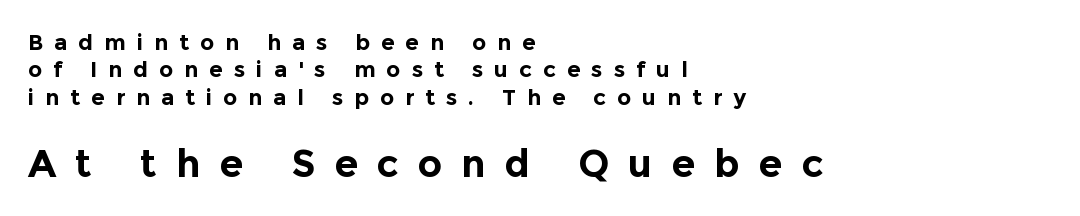
{"serif": "no", "italic": "no", "bold": "yes", "weight": "bold", "width": "normal", "x_height": "medium", "monospaced": "no", "underline": "no", "align": "left", "line_spacing_ratio": 1.24, "letter_spacing": "wide", "letter_spacing_em": 0.5, "larger_block": "second", "size_ratio": 1.73, "glyph_px": 38}
